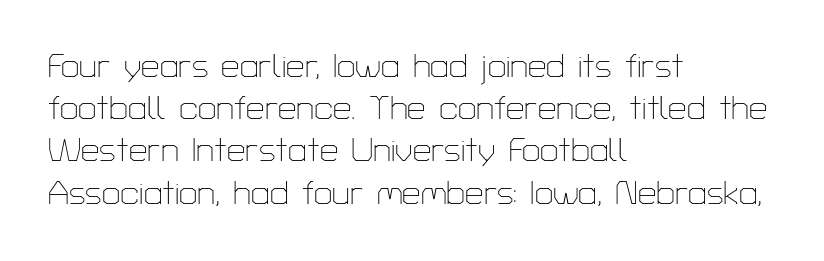
A clean baseline with only descenders dipping below it. Nope, not italic — everything's standing straight. Bold? No — there's no thickening of the strokes. Notice how the passage keeps a crisp vertical edge on the left only. In terms of leading, this rendering sits right in the middle.
